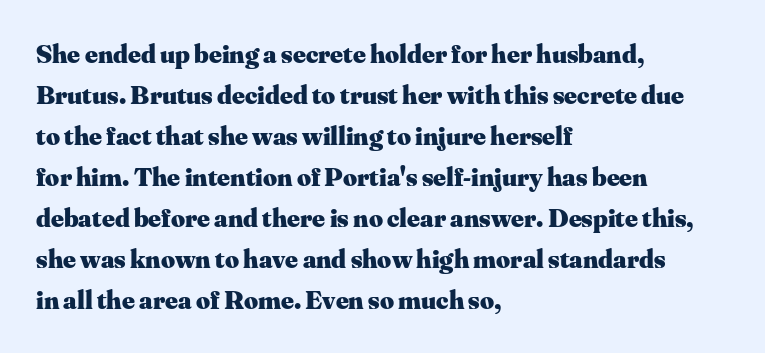
Line beginnings align vertically; line endings do not. Between one letter and the next there's only the usual sliver of space. Notice how descenders clear the ascenders below comfortably — that's standard leading. Does the lettering tilt? It doesn't — this is upright. Letters rest on an invisible, unmarked baseline.
